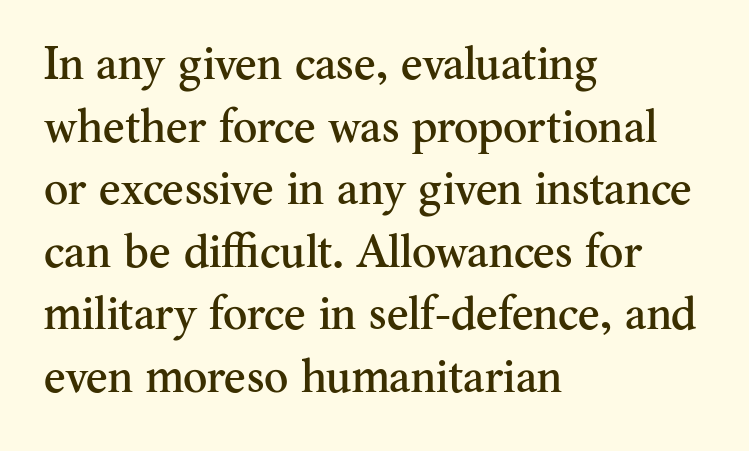
Q: Is the text italic (slanted)? A: No, it is upright.
Q: Is the typeface a serif or a sans-serif typeface? A: Serif.
Q: Is the text underlined? A: No.
Q: How is the paragraph aligned? A: Left-aligned.
Q: Is the spacing between letters normal or unusually wide? A: Normal.
Q: Is the spacing between lines tight, normal or loose? A: Normal.
Q: Width (condensed, normal, or wide)? A: Normal.
Q: Stroke contrast? A: Medium.
Q: x-height? A: Small.
Q: Monospaced? A: No.
